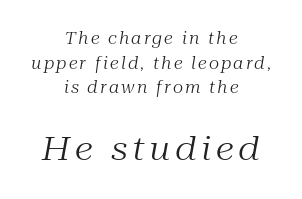
{"serif": "yes", "italic": "yes", "lean": "right", "slant_degrees": 10, "bold": "no", "weight": "regular", "width": "normal", "stroke_contrast": "medium", "x_height": "medium", "monospaced": "no", "underline": "no", "align": "center", "line_spacing": "normal", "line_spacing_ratio": 1.54, "larger_block": "second", "size_ratio": 2.06, "glyph_px": 33}
